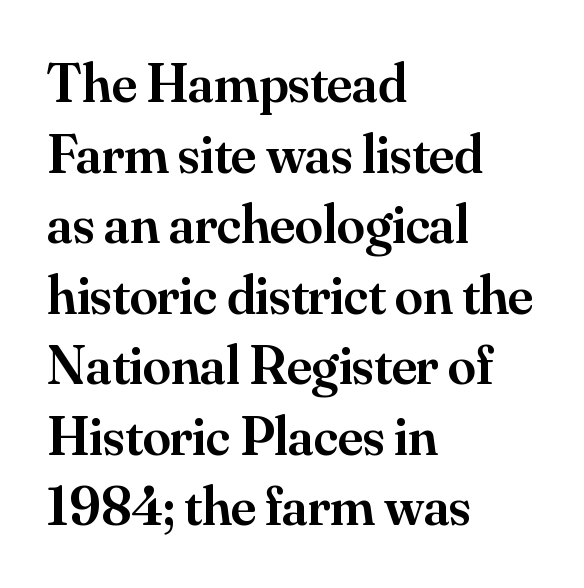
Yep, those are serifs on the letters. Vertical strokes here are truly vertical. This rendering leaves character spacing at its baseline value. Set as a demibold, roughly 600 on the weight scale.
